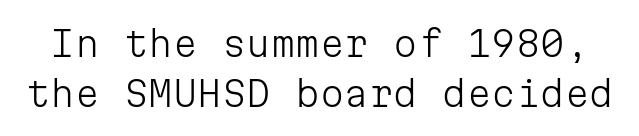
Note the uniform advance width — an 'i' takes as much space as an 'm'. The glyphs in this specimen are sans serif. No extra tracking has been applied to these lines. Check under the words: just untouched page.
